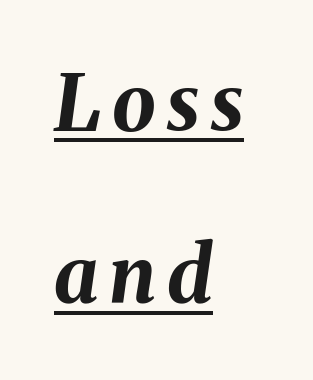
{"italic": "yes", "lean": "right", "slant_degrees": 8, "bold": "yes", "weight": "bold", "width": "normal", "stroke_contrast": "medium", "x_height": "medium", "monospaced": "no", "underline": "yes", "align": "left", "line_spacing": "loose", "line_spacing_ratio": 2.21, "glyph_px": 78}
